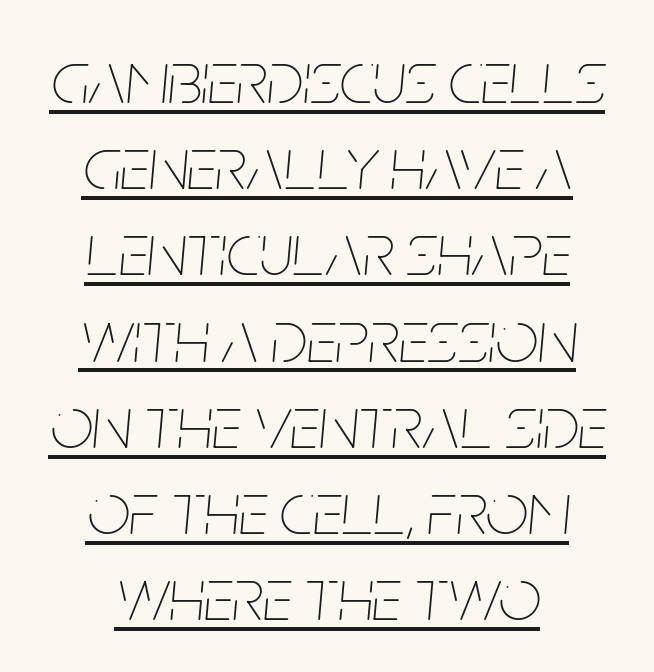
The image shows 75 px thin, condensed type, italic (leaning right); set centered, tight line spacing (1.15x), normal letter spacing, underlined; low stroke contrast and a large x-height.
